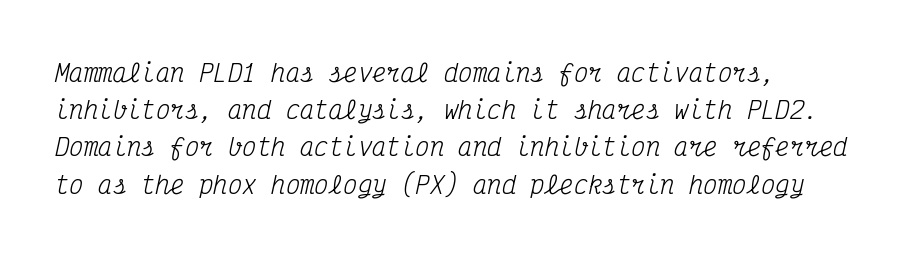
{"italic": "yes", "lean": "right", "slant_degrees": 12, "bold": "no", "underline": "no", "line_spacing": "normal", "line_spacing_ratio": 1.55, "letter_spacing": "normal", "letter_spacing_em": 0.0, "glyph_px": 24}
